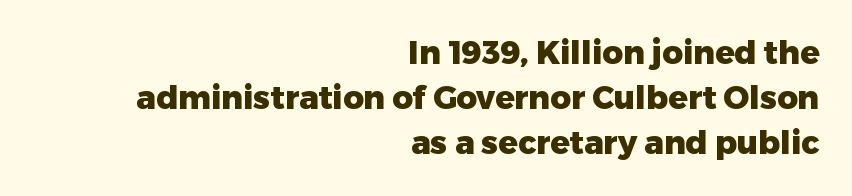
The image shows 32 px heavy sans-serif type, upright; set right-aligned, normal line spacing (1.4x), normal letter spacing, not underlined; low stroke contrast and a medium x-height.
